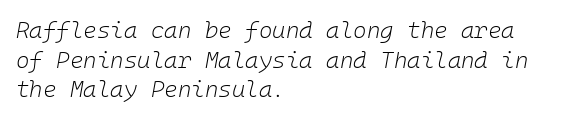
Q: Is the text bold? A: No.
Q: Is the text italic (slanted)? A: Yes, it leans right by about 10 degrees.
Q: Is the text underlined? A: No.
Q: How is the paragraph aligned? A: Left-aligned.
Q: Is the spacing between letters normal or unusually wide? A: Normal.
Q: Is the spacing between lines tight, normal or loose? A: Normal.
